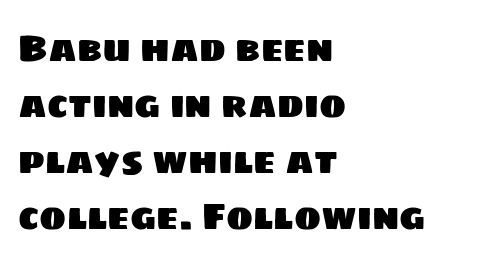
Horizontally, the lines are justified to the leading edge only. The face used here is rendered with its standard letterfit. The passage shown is typeset with a sans-serif family. Leading: standard. Anything drawn beneath the words? Only blank space.
